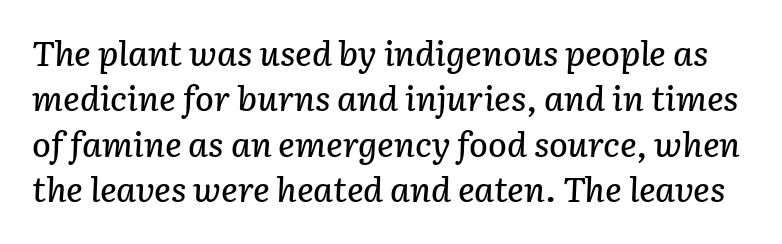
The line texture is even and compact thanks to regular tracking. Slant detected: the letters are inclined. Descender tails drop into unmarked territory. Leading matches the norm, producing a regular column. Is this a fixed-width face? No — the glyphs have proportional, varying widths.
